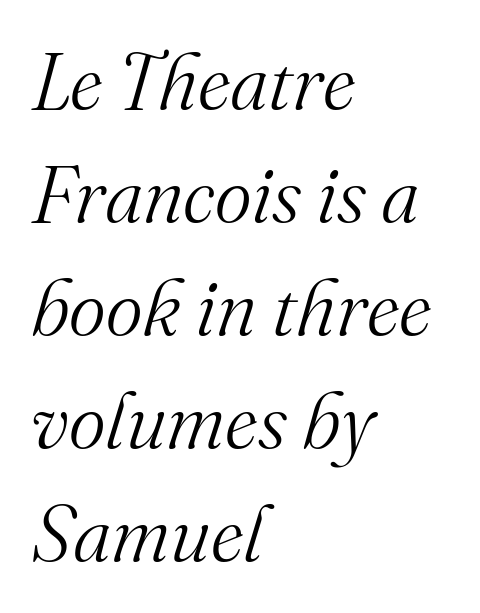
The image shows 79 px light serif type, italic (leaning right); set left-aligned, normal line spacing (1.43x), normal letter spacing, not underlined; medium stroke contrast and a small x-height.
